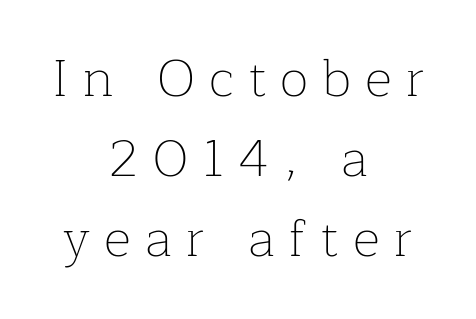
Q: Is the text bold? A: No.
Q: Is the text italic (slanted)? A: No, it is upright.
Q: Is the typeface a serif or a sans-serif typeface? A: Serif.
Q: Is the text underlined? A: No.
Q: How is the paragraph aligned? A: Centered.
Q: Is the spacing between letters normal or unusually wide? A: Unusually wide.
Q: Is the spacing between lines tight, normal or loose? A: Normal.
Q: Width (condensed, normal, or wide)? A: Normal.
Q: Stroke contrast? A: Low.
Q: x-height? A: Medium.
Q: Monospaced? A: No.
